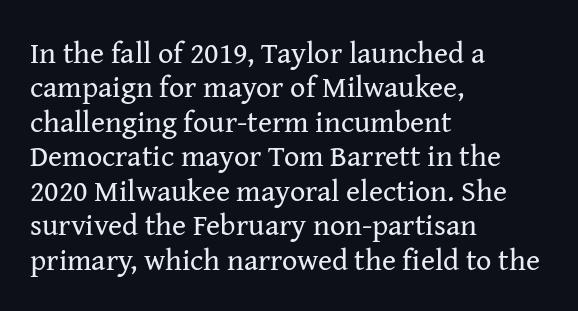
The image shows 30 px regular-weight serif type, upright; set left-aligned, tight line spacing (1.15x), normal letter spacing, not underlined; medium stroke contrast and a medium x-height.
